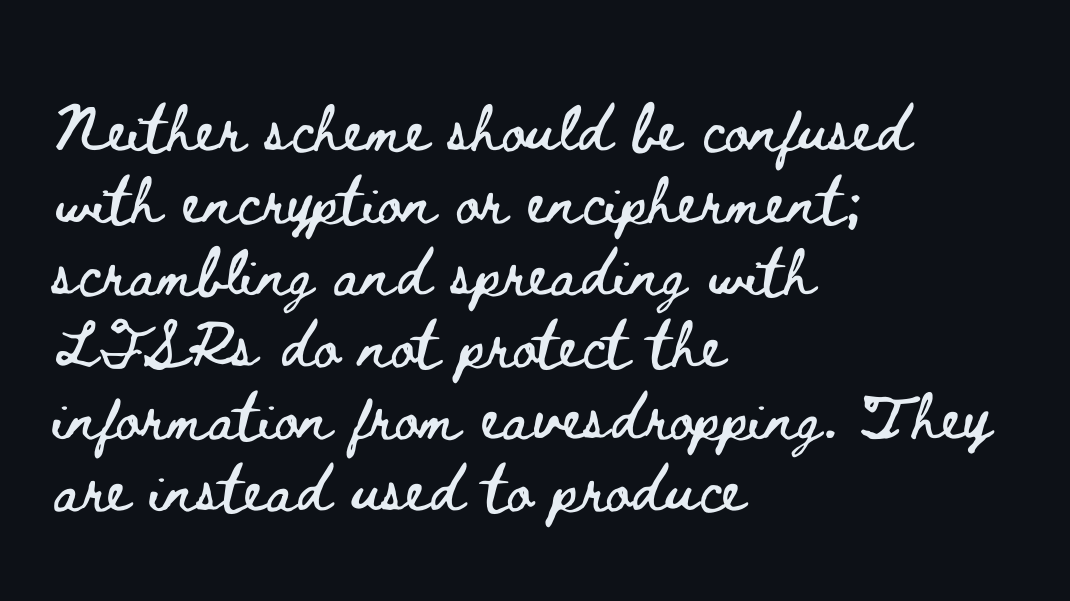
{"width": "wide", "stroke_contrast": "low", "x_height": "small", "monospaced": "no", "underline": "no", "align": "left", "line_spacing_ratio": 1.22, "letter_spacing": "normal", "letter_spacing_em": 0.0, "glyph_px": 59}
